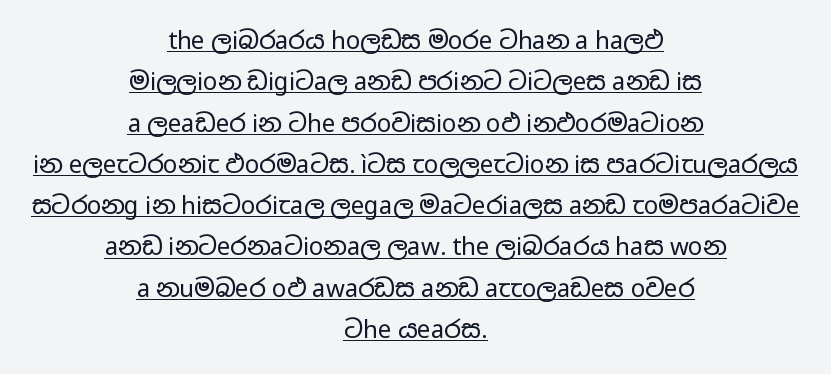
{"italic": "no", "bold": "no", "underline": "yes", "align": "center", "line_spacing_ratio": 1.72, "letter_spacing": "normal", "letter_spacing_em": 0.0, "glyph_px": 24}
